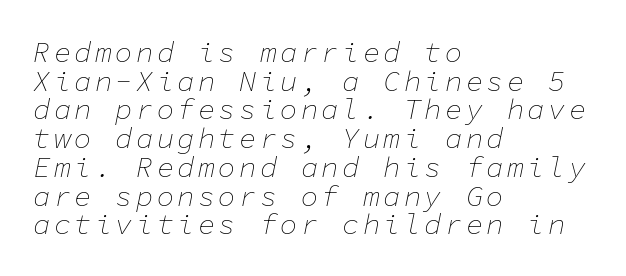
The image shows 29 px thin type, italic (leaning right), monospaced; set left-aligned, tight line spacing (0.99x), not underlined; low stroke contrast and a medium x-height.
